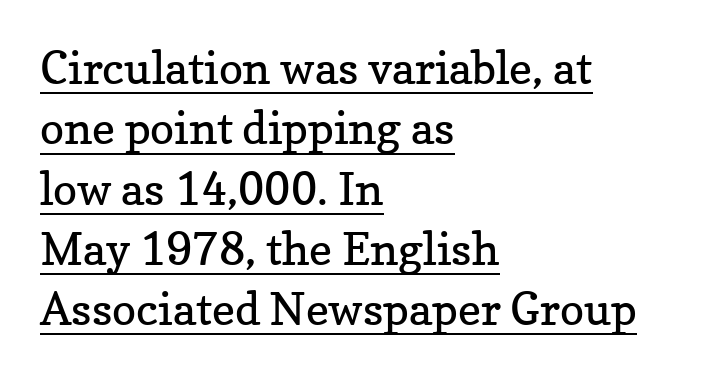
Q: Is the text bold? A: No.
Q: Is the text italic (slanted)? A: No, it is upright.
Q: Is the typeface a serif or a sans-serif typeface? A: Serif.
Q: Is the text underlined? A: Yes.
Q: How is the paragraph aligned? A: Left-aligned.
Q: Is the spacing between letters normal or unusually wide? A: Normal.
Q: Is the spacing between lines tight, normal or loose? A: Normal.
Q: Width (condensed, normal, or wide)? A: Normal.
Q: Stroke contrast? A: Low.
Q: x-height? A: Medium.
Q: Monospaced? A: No.
